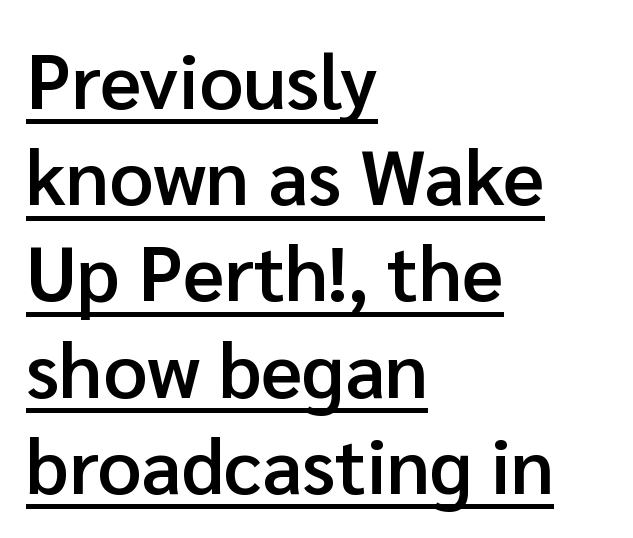
Q: Is the text bold? A: Semi-bold.
Q: Is the text italic (slanted)? A: No, it is upright.
Q: Is the typeface a serif or a sans-serif typeface? A: Sans-serif.
Q: Is the text underlined? A: Yes.
Q: How is the paragraph aligned? A: Left-aligned.
Q: Is the spacing between letters normal or unusually wide? A: Normal.
Q: Is the spacing between lines tight, normal or loose? A: Normal.
Q: Width (condensed, normal, or wide)? A: Normal.
Q: Stroke contrast? A: Low.
Q: x-height? A: Medium.
Q: Monospaced? A: No.
